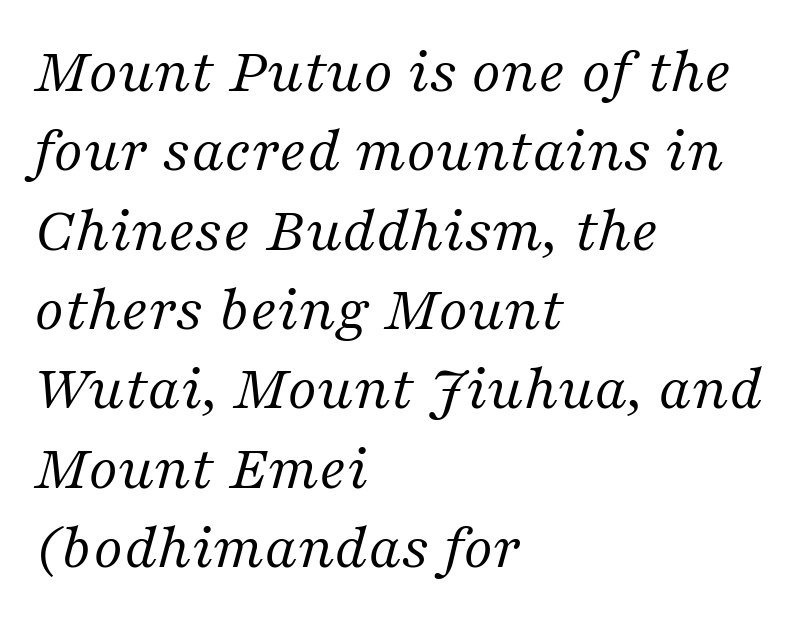
Is the block centered? No — it sits flush against the left margin. Compared with typical body copy, the letter spacing here is the same. Caption: face not bold, strokes unweighted. Spacing verdict: proportional, widths tailored to each character. Check under the words: just untouched page. Note: serifs present on the glyphs.
